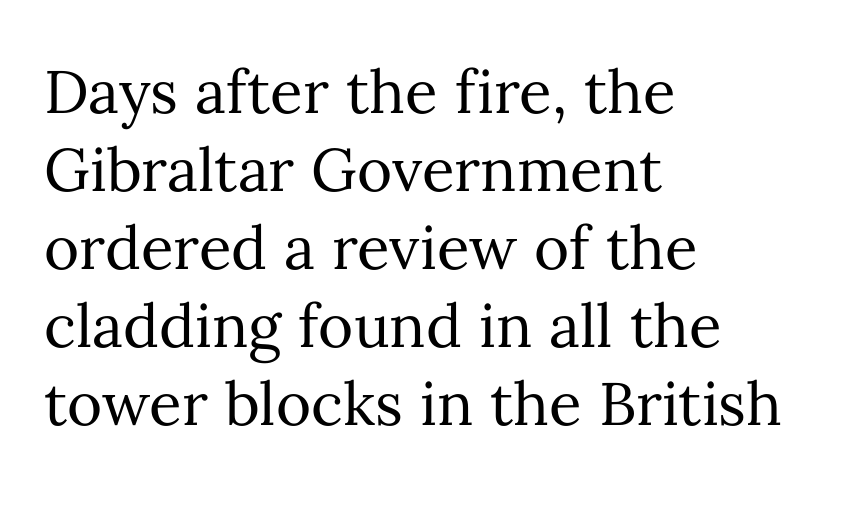
Q: Is the text bold? A: No.
Q: Is the text italic (slanted)? A: No, it is upright.
Q: Is the text underlined? A: No.
Q: How is the paragraph aligned? A: Left-aligned.
Q: Is the spacing between letters normal or unusually wide? A: Normal.
Q: Is the spacing between lines tight, normal or loose? A: Normal.
Q: Width (condensed, normal, or wide)? A: Normal.
Q: Stroke contrast? A: Medium.
Q: x-height? A: Medium.
Q: Monospaced? A: No.
